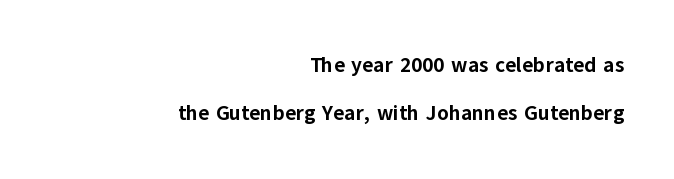
Q: Is the text bold? A: Yes.
Q: Is the text italic (slanted)? A: No, it is upright.
Q: Is the text underlined? A: No.
Q: How is the paragraph aligned? A: Right-aligned.
Q: Is the spacing between letters normal or unusually wide? A: Normal.
Q: Is the spacing between lines tight, normal or loose? A: Loose.
